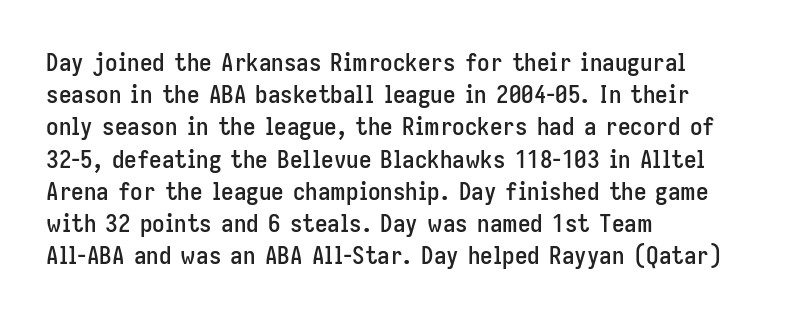
The image shows 25 px text type, upright; set left-aligned, normal line spacing (1.29x), normal letter spacing, not underlined.
